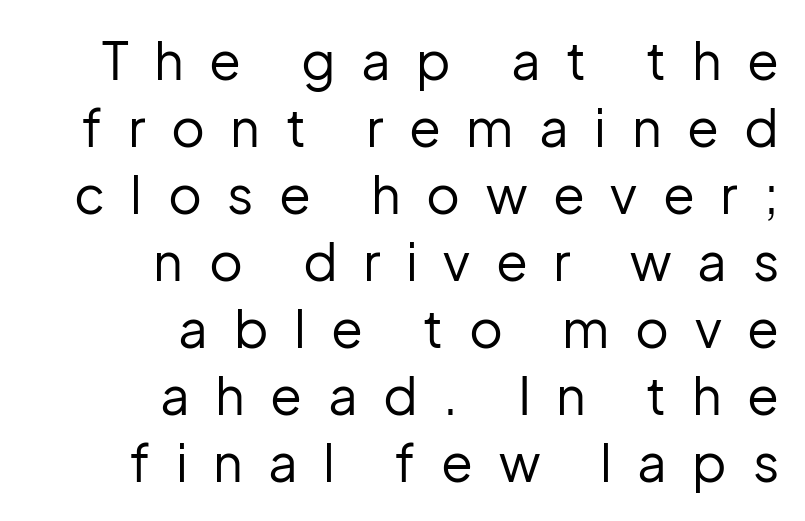
How would I describe the line gaps? Plain and ordinary. Line endings align vertically; line beginnings do not. The passage shown is typed in a proportional face where columns would drift. The typeface chosen for these lines omits serifs. The cut favours lightness, reaching ordinary text weight at its darkest.
